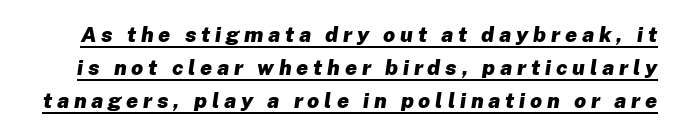
Q: Is the text bold? A: Yes.
Q: Is the text italic (slanted)? A: Yes, it leans right by about 8 degrees.
Q: Is the text underlined? A: Yes.
Q: Is the spacing between letters normal or unusually wide? A: Unusually wide.
Q: Is the spacing between lines tight, normal or loose? A: Normal.
